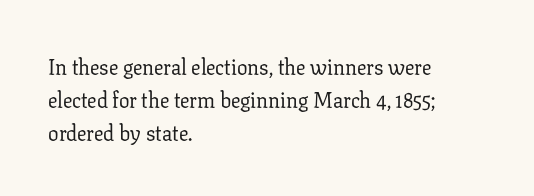
Upright lettering throughout. The rows are spaced the way most documents space them. These lines stack with their left ends in a neat column. The space beneath each line is pristine and unruled. This sample uses plain, unmodified letter spacing. Stem width sits at or under what a default text font uses.
